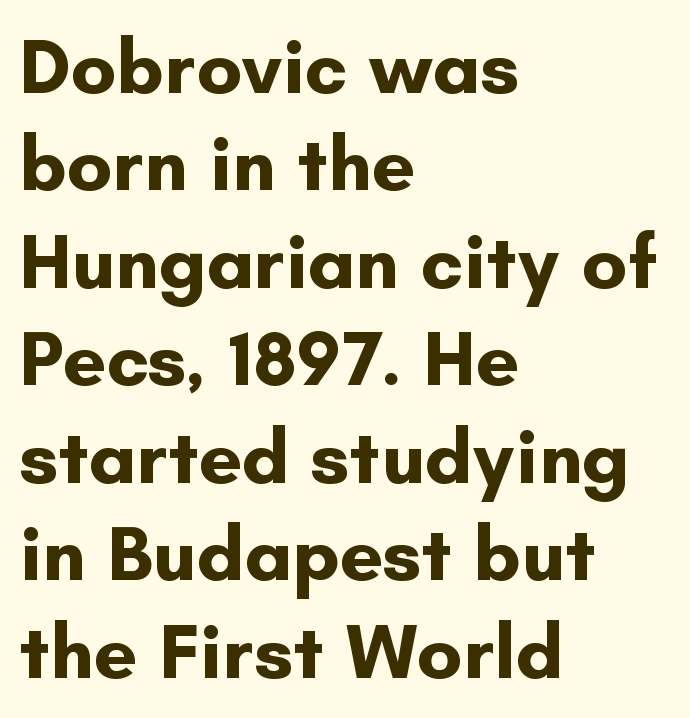
Q: Is the text bold? A: Yes.
Q: Is the text italic (slanted)? A: No, it is upright.
Q: Is the typeface a serif or a sans-serif typeface? A: Sans-serif.
Q: Is the text underlined? A: No.
Q: How is the paragraph aligned? A: Left-aligned.
Q: Is the spacing between letters normal or unusually wide? A: Normal.
Q: Is the spacing between lines tight, normal or loose? A: Normal.
Q: Width (condensed, normal, or wide)? A: Normal.
Q: Stroke contrast? A: Low.
Q: x-height? A: Small.
Q: Monospaced? A: No.
